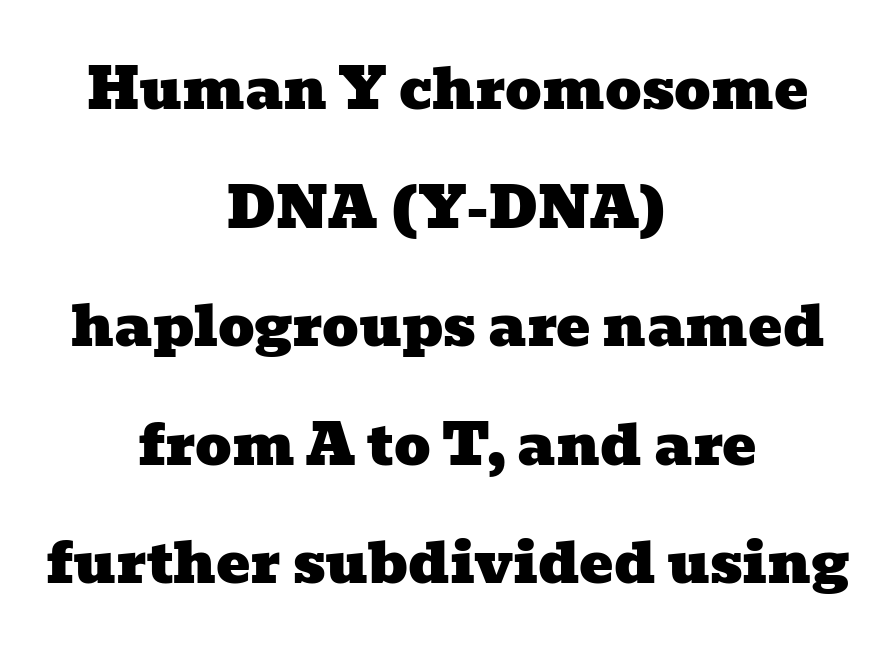
{"serif": "yes", "width": "wide", "stroke_contrast": "low", "x_height": "medium", "monospaced": "no", "underline": "no", "align": "center", "line_spacing": "loose", "line_spacing_ratio": 2.08, "letter_spacing": "normal", "letter_spacing_em": 0.0, "glyph_px": 57}
